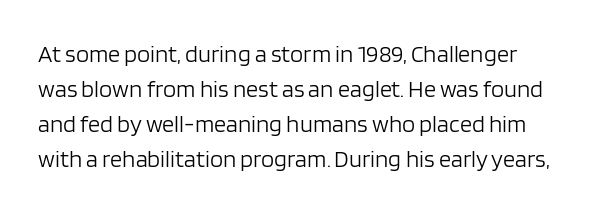
The image shows 24 px text type, upright; set normal line spacing (1.46x), normal letter spacing, not underlined.
